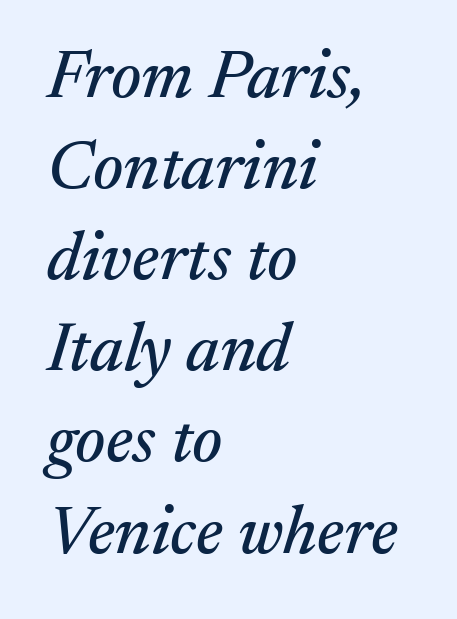
Q: Is the text italic (slanted)? A: Yes, it leans right by about 17 degrees.
Q: Is the typeface a serif or a sans-serif typeface? A: Serif.
Q: Is the text underlined? A: No.
Q: How is the paragraph aligned? A: Left-aligned.
Q: Is the spacing between letters normal or unusually wide? A: Normal.
Q: Is the spacing between lines tight, normal or loose? A: Normal.
Q: Width (condensed, normal, or wide)? A: Normal.
Q: Stroke contrast? A: Medium.
Q: x-height? A: Medium.
Q: Monospaced? A: No.
